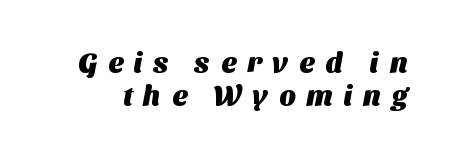
{"serif": "no", "bold": "yes", "weight": "heavy", "width": "normal", "stroke_contrast": "medium", "x_height": "medium", "monospaced": "no", "underline": "no", "line_spacing_ratio": 1.19, "letter_spacing": "wide", "letter_spacing_em": 0.4, "glyph_px": 28}
